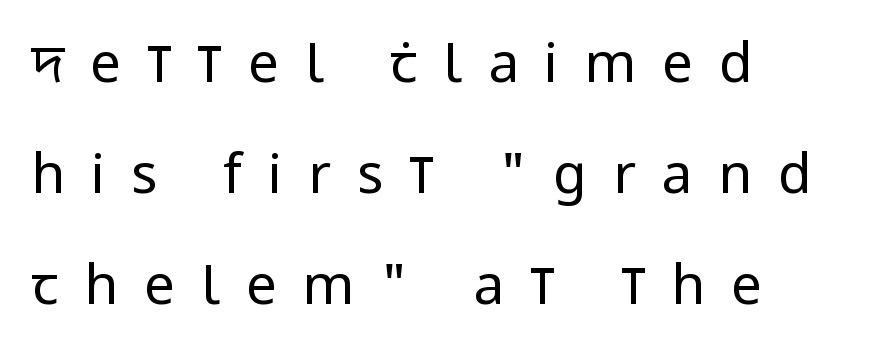
Examine the stroke ends and you'll find no serifs. Line starts are locked; line ends wander. The words here are not underlined. The axis of the letterforms is exactly vertical.
